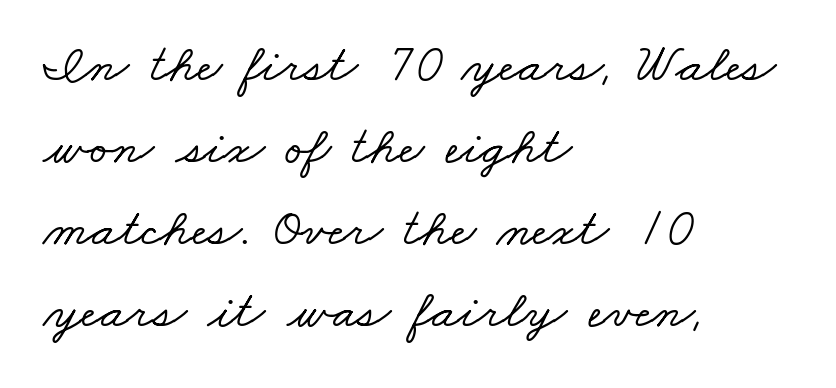
Q: Is the typeface a serif or a sans-serif typeface? A: Serif.
Q: Is the text underlined? A: No.
Q: How is the paragraph aligned? A: Left-aligned.
Q: Is the spacing between letters normal or unusually wide? A: Normal.
Q: Is the spacing between lines tight, normal or loose? A: Normal.
Q: Width (condensed, normal, or wide)? A: Wide.
Q: Stroke contrast? A: Low.
Q: x-height? A: Small.
Q: Monospaced? A: No.
